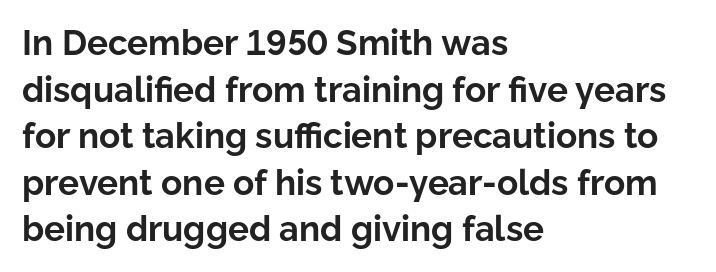
Do the characters align in a grid? No, the font is proportional. Every row of glyphs begins at an identical x-position on the left. The line-height multiplier appears to be the usual default. Descenders are the only things crossing below the line. Students, this is bold: see how much ink each stroke carries. In terms of posture, this sample is upright.
